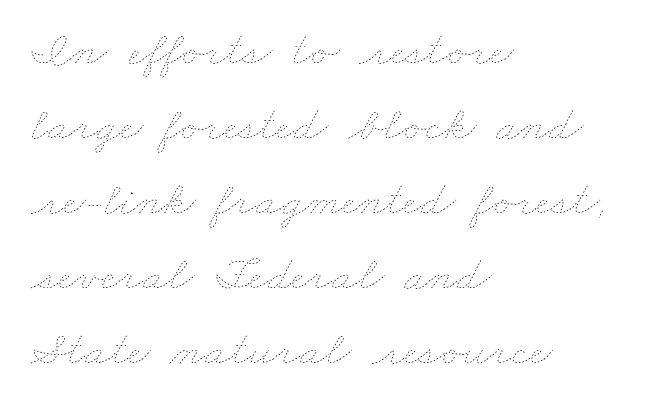
{"bold": "no", "weight": "thin", "width": "wide", "stroke_contrast": "low", "x_height": "small", "monospaced": "no", "underline": "no", "align": "left", "line_spacing": "normal", "line_spacing_ratio": 1.53, "letter_spacing": "normal", "letter_spacing_em": 0.0, "glyph_px": 49}
